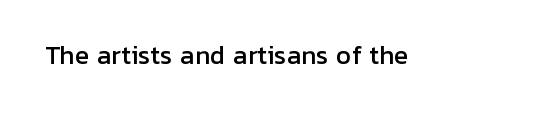
Observe the ordinary spacing: letters are neighbours, not strangers. Underline: absent. Rendered with straight, roman letterforms.
